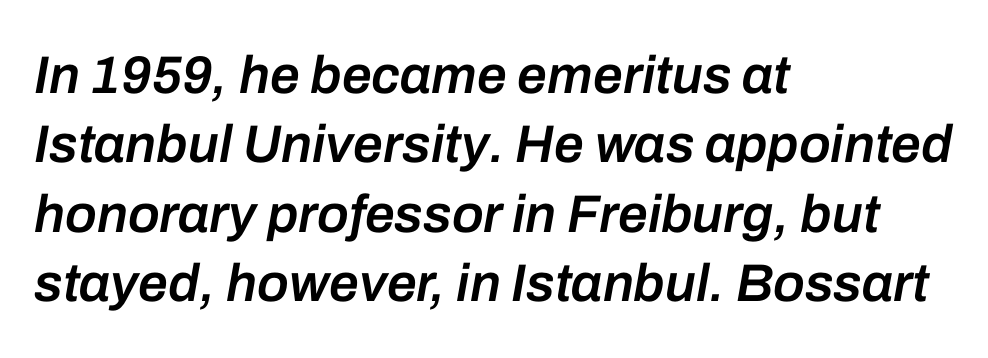
Slightly chunky letters — semibold, I'd say, not full bold. In CSS terms this would be text-align: left. Spacing between characters is what you'd get straight out of the box. Students, observe: this is what conventionally led text looks like. Looking at the ascenders, they clearly lean.
